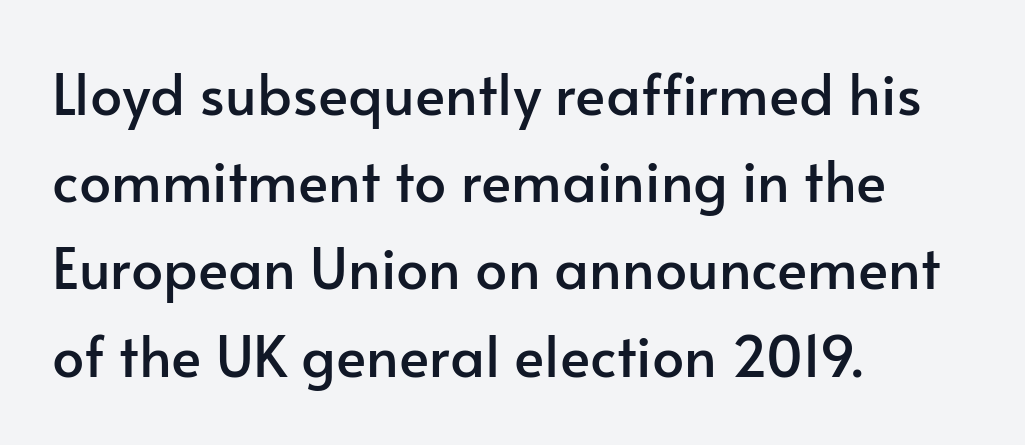
The image shows 57 px sans-serif type, upright; set left-aligned, normal line spacing (1.53x), normal letter spacing, not underlined; low stroke contrast and a small x-height.
